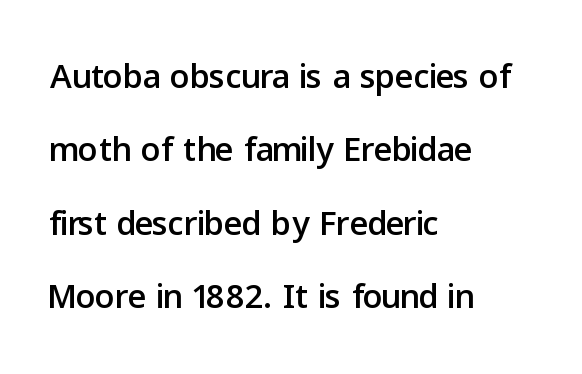
Q: Is the text italic (slanted)? A: No, it is upright.
Q: Is the typeface a serif or a sans-serif typeface? A: Sans-serif.
Q: Is the text underlined? A: No.
Q: How is the paragraph aligned? A: Left-aligned.
Q: Is the spacing between letters normal or unusually wide? A: Normal.
Q: Is the spacing between lines tight, normal or loose? A: Normal.
Q: Width (condensed, normal, or wide)? A: Normal.
Q: Stroke contrast? A: Low.
Q: x-height? A: Medium.
Q: Monospaced? A: No.
